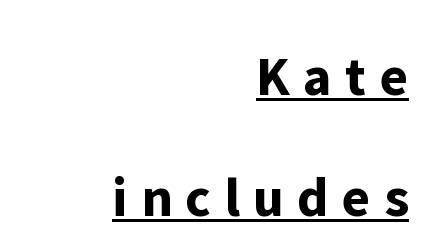
{"serif": "no", "italic": "no", "bold": "yes", "weight": "bold", "width": "normal", "stroke_contrast": "low", "x_height": "medium", "monospaced": "no", "underline": "yes", "align": "right", "line_spacing": "loose", "line_spacing_ratio": 2.13, "letter_spacing": "wide", "letter_spacing_em": 0.23, "glyph_px": 57}
